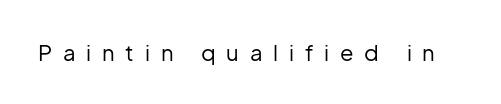
{"italic": "no", "bold": "no", "underline": "no", "letter_spacing": "wide", "letter_spacing_em": 0.49, "glyph_px": 22}
